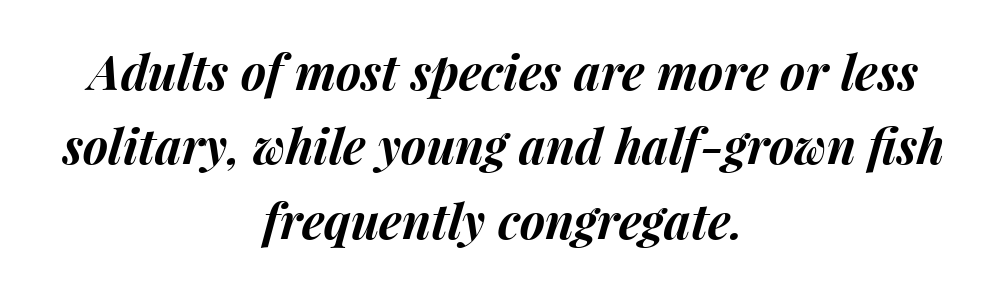
Q: Is the text bold? A: Yes.
Q: Is the text italic (slanted)? A: Yes, it leans right by about 15 degrees.
Q: Is the text underlined? A: No.
Q: How is the paragraph aligned? A: Centered.
Q: Is the spacing between letters normal or unusually wide? A: Normal.
Q: Is the spacing between lines tight, normal or loose? A: Normal.
Q: Width (condensed, normal, or wide)? A: Normal.
Q: Stroke contrast? A: Medium.
Q: x-height? A: Medium.
Q: Monospaced? A: No.
